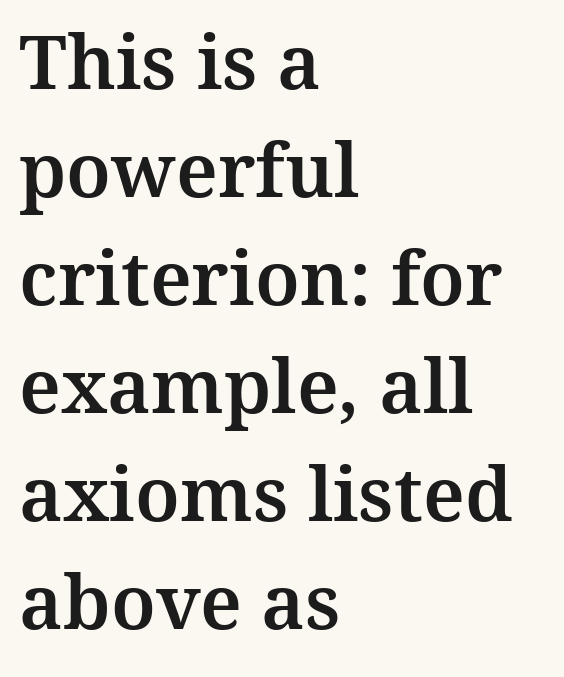
Is the block centered? No — it sits flush against the left margin. Look at the bottom of the vertical strokes: they flare into serifs here. Each new line begins a customary step beneath the previous one. In terms of posture, this sample is upright. The tracking reads as untouched default to a designer's eye. Underlining? Definitely not there.
